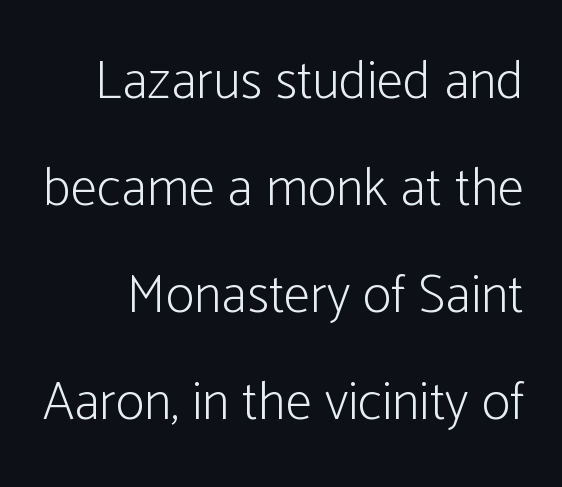
The image shows 54 px light, condensed sans-serif type, upright; set loose line spacing (1.98x), normal letter spacing, not underlined; low stroke contrast and a medium x-height.
